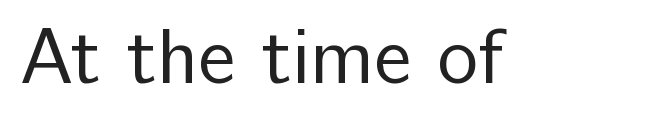
Q: Is the text bold? A: No.
Q: Is the text italic (slanted)? A: No, it is upright.
Q: Is the typeface a serif or a sans-serif typeface? A: Sans-serif.
Q: Is the text underlined? A: No.
Q: Is the spacing between letters normal or unusually wide? A: Normal.
Q: Width (condensed, normal, or wide)? A: Normal.
Q: Stroke contrast? A: Low.
Q: x-height? A: Medium.
Q: Monospaced? A: No.
